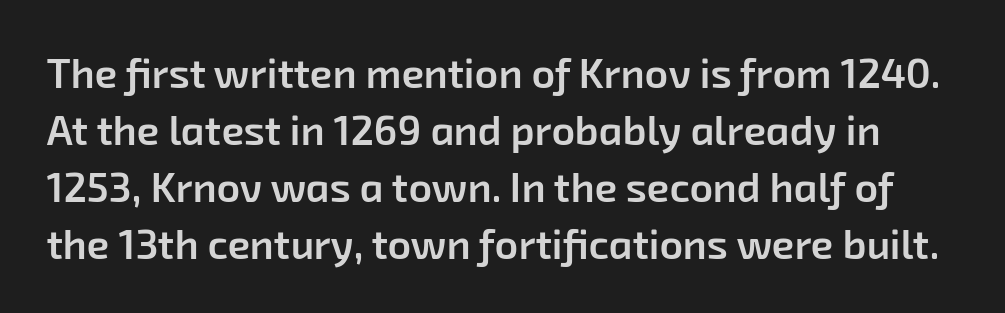
Examine the stroke ends and you'll find no serifs. A typesetter would call this proportional, since set widths differ per character. A semibold gives these letters moderate extra thickness, short of bold. Short note: letters normally spaced. Evenly set lines give the paragraph a standard silhouette. No word sits above an underline.
